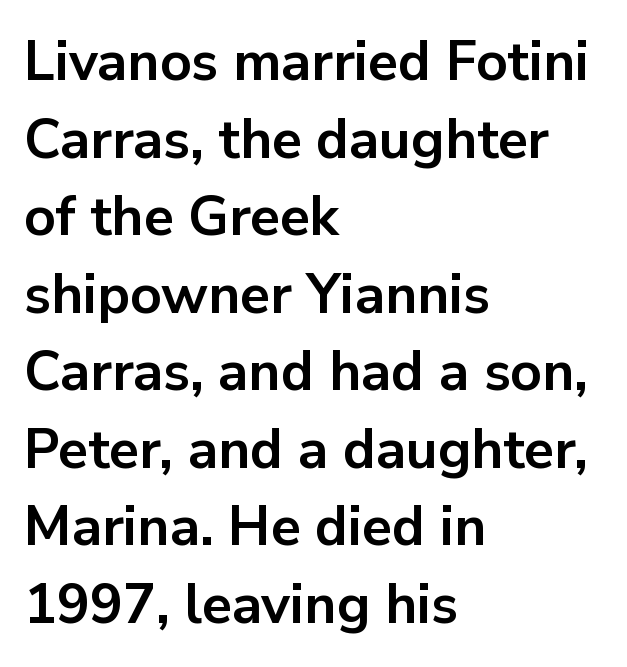
The image shows 55 px bold sans-serif type, upright; set left-aligned, normal line spacing (1.41x), normal letter spacing, not underlined; low stroke contrast and a medium x-height.
